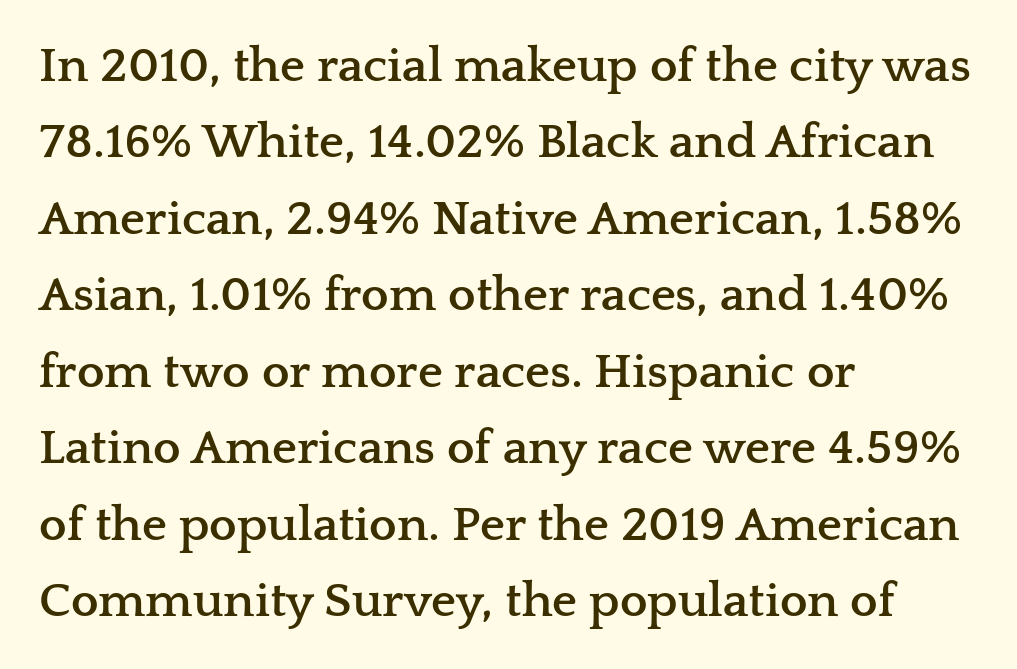
How would I describe the line gaps? Plain and ordinary. The specimen omits any rule beneath the text block's lines. Students, note that the glyphs here touch the page at normal intervals. Observe the serifs anchoring each vertical stroke in this sample. Is this a fixed-width face? No — the glyphs have proportional, varying widths.
